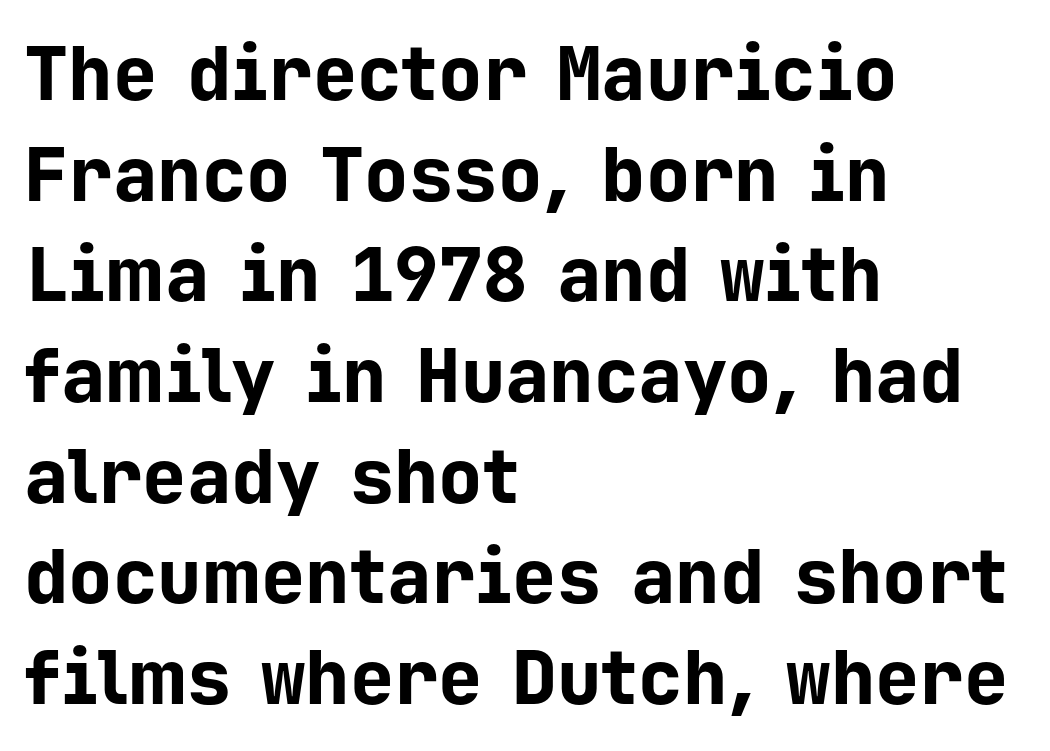
The image shows 74 px bold sans-serif type, upright, monospaced; set left-aligned, normal line spacing (1.36x), normal letter spacing, not underlined; low stroke contrast and a medium x-height.
